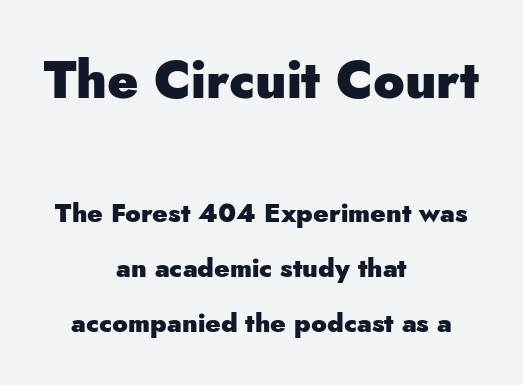
Character widths vary here, with narrow letters taking less room than wide ones. Line starts and ends both wander, symmetrically. Does the lettering tilt? It doesn't — this is upright. Tracking value appears to be zero — textbook default spacing.
